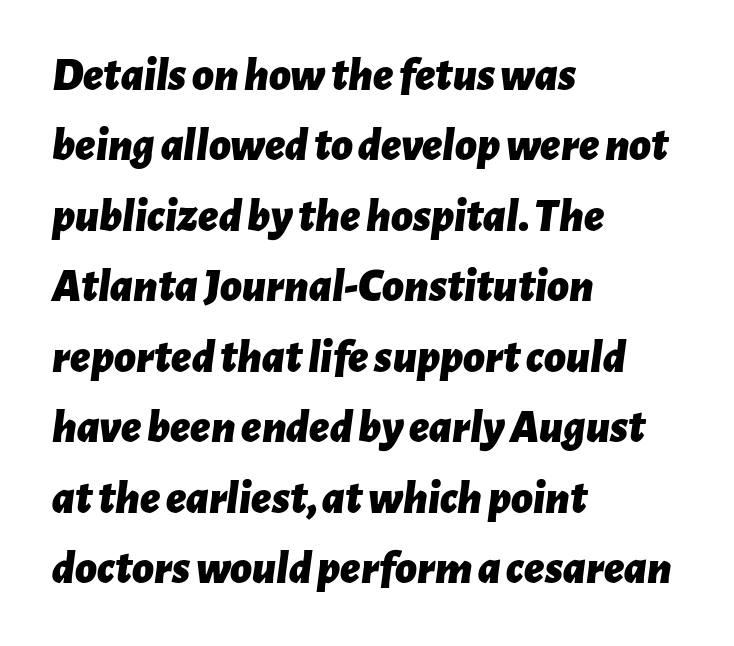
Q: Is the text bold? A: Yes.
Q: Is the text italic (slanted)? A: Yes, it leans right by about 7 degrees.
Q: Is the text underlined? A: No.
Q: How is the paragraph aligned? A: Left-aligned.
Q: Is the spacing between letters normal or unusually wide? A: Normal.
Q: Is the spacing between lines tight, normal or loose? A: Normal.
Q: Width (condensed, normal, or wide)? A: Normal.
Q: Stroke contrast? A: Low.
Q: x-height? A: Medium.
Q: Monospaced? A: No.
